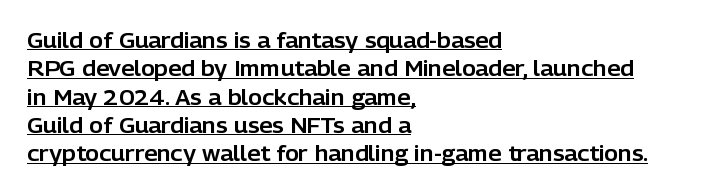
The passage is arranged the way most books set body copy — flush left. Is there much room between lines? A standard amount, neither cramped nor airy. Caption: lettering with a line underneath. These lines were composed using upright roman letters. Glyph-to-glyph distance matches everyday printed text.
